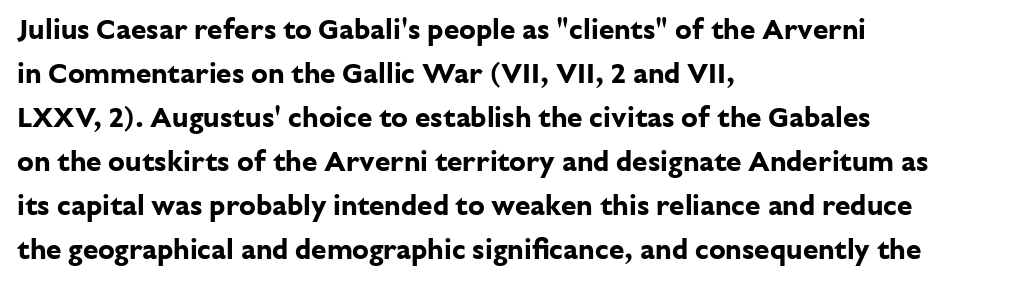
A sans-serif font was chosen for this passage. Observe the ordinary spacing: letters are neighbours, not strangers. Designer's note — italics off, roman on. Caption: multi-line text, flush left, ragged right. You'd pick this weight for a headline — it's a proper bold.
